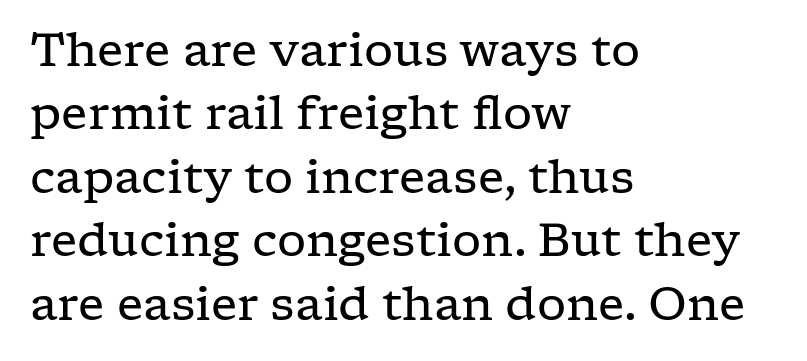
Think standard paragraph weight, or any step lighter than that. Note: serifs present on the glyphs. Normally led — the rows are evenly, conventionally spaced. Letters rest on an invisible, unmarked baseline. The type is set solid horizontally, with unmodified tracking. A classic flush-left, rag-right setting is used for this passage.
